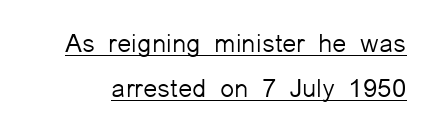
The string is rendered with underlining switched on. If you drew a line through each stem, it would be perfectly vertical. The cut favours lightness, reaching ordinary text weight at its darkest. Tracking here is standard; glyphs follow each other at the usual distance.
